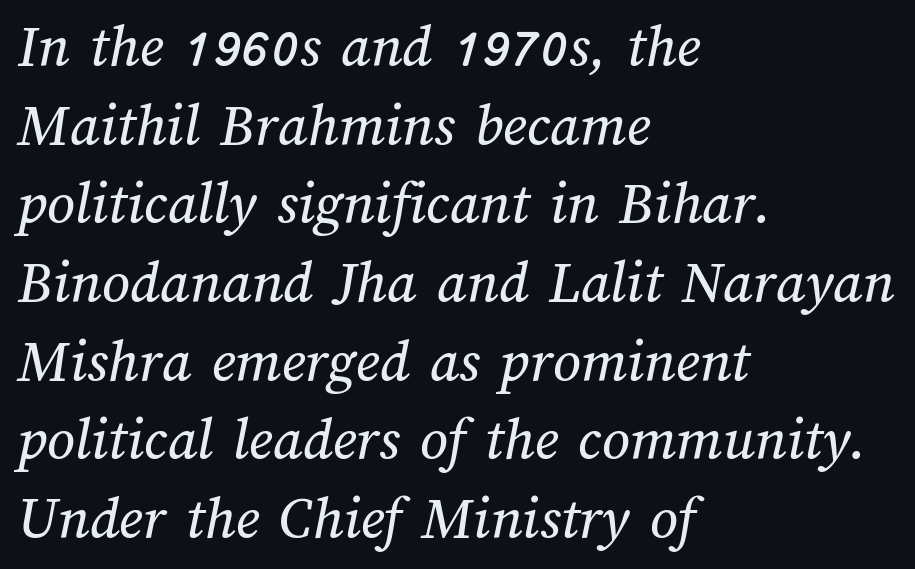
{"width": "normal", "stroke_contrast": "medium", "x_height": "medium", "monospaced": "no", "underline": "no", "align": "left", "line_spacing": "normal", "line_spacing_ratio": 1.29, "letter_spacing": "normal", "letter_spacing_em": 0.0, "glyph_px": 61}
